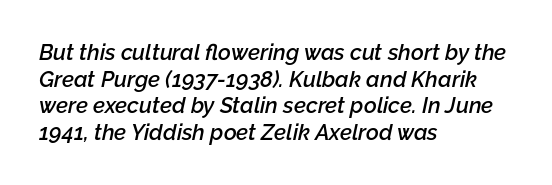
The image shows 22 px text type, italic (leaning right); set left-aligned, line spacing 1.21x, normal letter spacing, not underlined.
